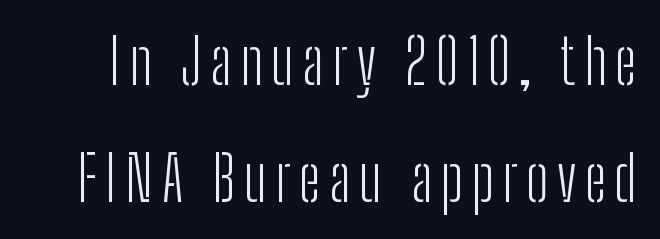
Q: Is the text bold? A: No.
Q: Is the text italic (slanted)? A: No, it is upright.
Q: Is the typeface a serif or a sans-serif typeface? A: Sans-serif.
Q: Is the text underlined? A: No.
Q: Width (condensed, normal, or wide)? A: Condensed.
Q: Stroke contrast? A: Low.
Q: x-height? A: Medium.
Q: Monospaced? A: No.
